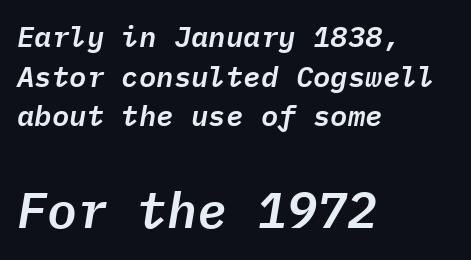
{"italic": "yes", "lean": "right", "slant_degrees": 9, "width": "normal", "stroke_contrast": "low", "x_height": "medium", "monospaced": "yes", "underline": "no", "align": "left", "line_spacing": "normal", "line_spacing_ratio": 1.37, "letter_spacing": "normal", "letter_spacing_em": 0.0, "larger_block": "second", "size_ratio": 1.72, "glyph_px": 50}
